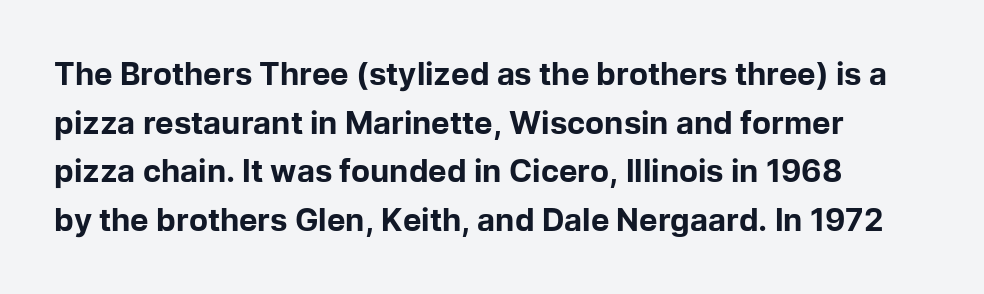
The image shows 31 px bold sans-serif type, upright; set normal line spacing (1.57x), normal letter spacing, not underlined; low stroke contrast and a medium x-height.
